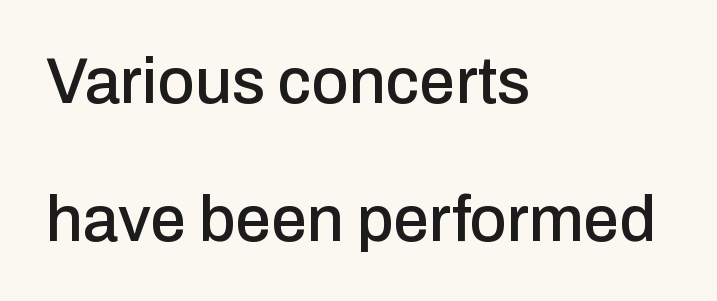
Q: Is the text italic (slanted)? A: No, it is upright.
Q: Is the typeface a serif or a sans-serif typeface? A: Sans-serif.
Q: Is the text underlined? A: No.
Q: How is the paragraph aligned? A: Left-aligned.
Q: Is the spacing between letters normal or unusually wide? A: Normal.
Q: Is the spacing between lines tight, normal or loose? A: Loose.
Q: Width (condensed, normal, or wide)? A: Normal.
Q: Stroke contrast? A: Low.
Q: x-height? A: Medium.
Q: Monospaced? A: No.
